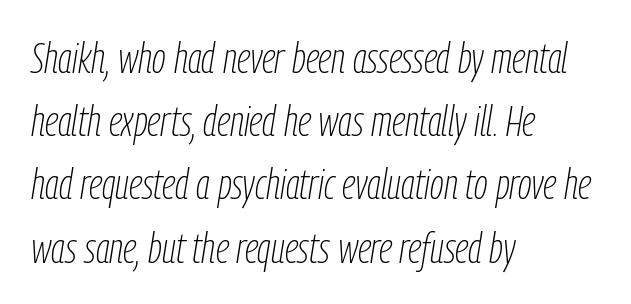
{"italic": "yes", "lean": "right", "slant_degrees": 9, "bold": "no", "weight": "thin", "width": "condensed", "stroke_contrast": "low", "x_height": "medium", "monospaced": "no", "underline": "no", "align": "left", "line_spacing": "normal", "line_spacing_ratio": 1.47, "letter_spacing": "normal", "letter_spacing_em": 0.0, "glyph_px": 43}
